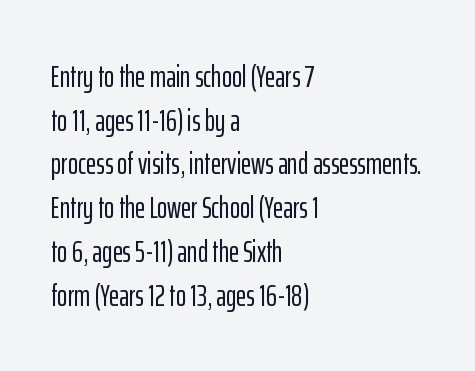
Q: Is the text italic (slanted)? A: No, it is upright.
Q: Is the typeface a serif or a sans-serif typeface? A: Sans-serif.
Q: Is the text underlined? A: No.
Q: How is the paragraph aligned? A: Left-aligned.
Q: Is the spacing between letters normal or unusually wide? A: Normal.
Q: Is the spacing between lines tight, normal or loose? A: Normal.
Q: Width (condensed, normal, or wide)? A: Condensed.
Q: Stroke contrast? A: Low.
Q: x-height? A: Medium.
Q: Monospaced? A: No.
